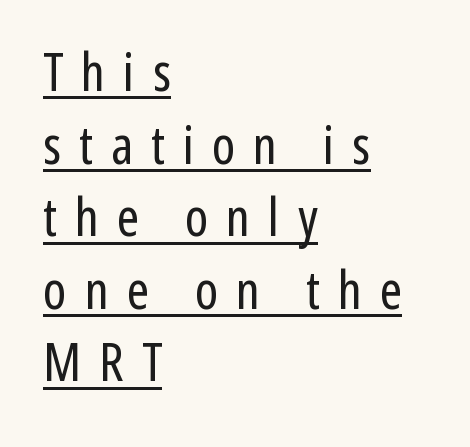
{"serif": "no", "italic": "no", "bold": "no", "weight": "regular", "width": "condensed", "stroke_contrast": "low", "x_height": "medium", "monospaced": "no", "underline": "yes", "align": "left", "line_spacing": "normal", "line_spacing_ratio": 1.37, "letter_spacing": "wide", "letter_spacing_em": 0.34, "glyph_px": 53}
